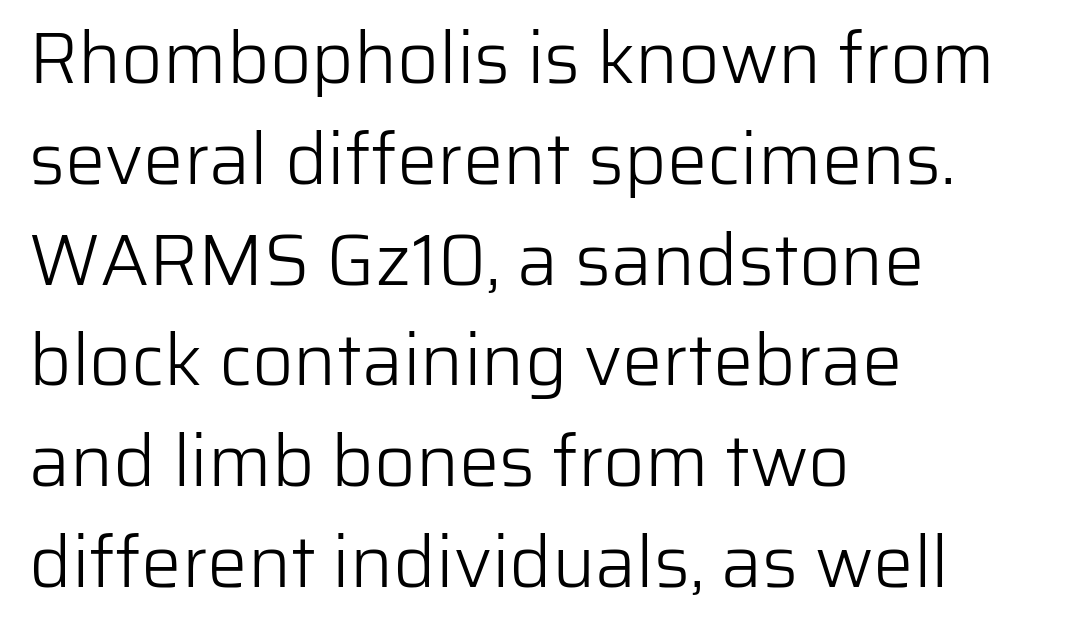
{"serif": "no", "italic": "no", "bold": "no", "weight": "light", "width": "normal", "stroke_contrast": "low", "x_height": "medium", "monospaced": "no", "underline": "no", "align": "left", "line_spacing": "normal", "line_spacing_ratio": 1.4, "letter_spacing": "normal", "letter_spacing_em": 0.0, "glyph_px": 72}
